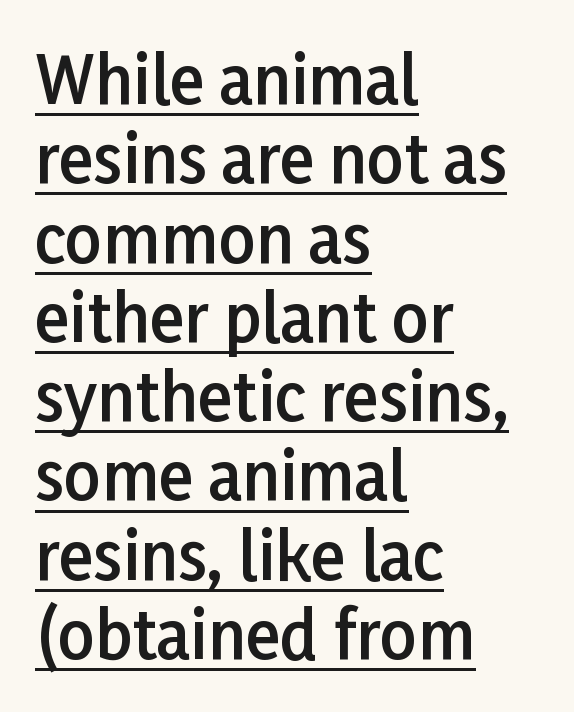
{"serif": "no", "italic": "no", "bold": "semi", "weight": "semibold", "width": "normal", "stroke_contrast": "low", "x_height": "medium", "monospaced": "no", "underline": "yes", "align": "left", "line_spacing_ratio": 1.22, "letter_spacing": "normal", "letter_spacing_em": 0.0, "glyph_px": 65}
